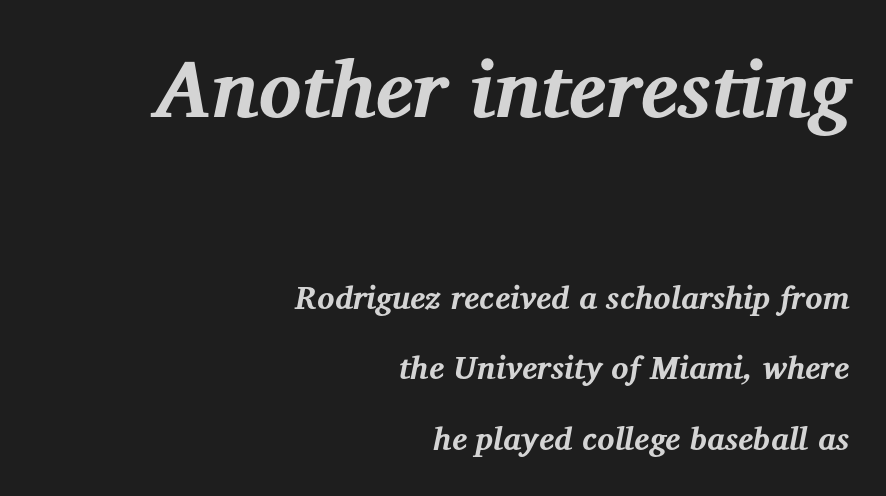
{"serif": "yes", "italic": "yes", "lean": "right", "slant_degrees": 12, "bold": "yes", "weight": "bold", "width": "normal", "stroke_contrast": "medium", "x_height": "medium", "monospaced": "no", "underline": "no", "align": "right", "line_spacing": "loose", "line_spacing_ratio": 2.2, "letter_spacing": "normal", "letter_spacing_em": 0.0, "larger_block": "first", "size_ratio": 2.5, "glyph_px": 80}
